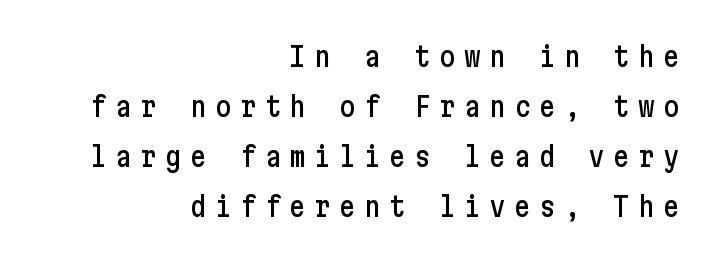
The image shows 28 px condensed sans-serif type, upright; set right-aligned, line spacing 1.79x, unusually wide letter spacing (+0.29 em), not underlined; low stroke contrast and a medium x-height.
